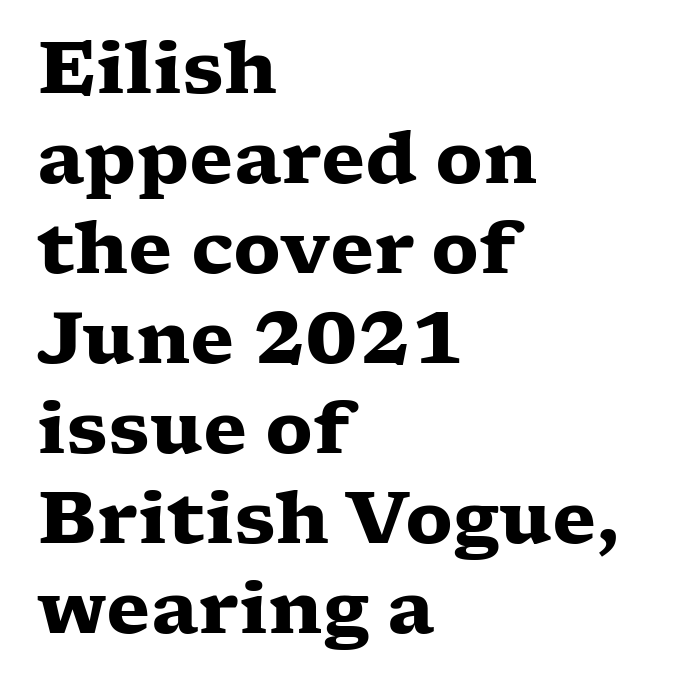
{"serif": "yes", "italic": "no", "bold": "yes", "weight": "heavy", "width": "wide", "stroke_contrast": "low", "x_height": "medium", "monospaced": "no", "underline": "no", "align": "left", "line_spacing": "normal", "line_spacing_ratio": 1.25, "letter_spacing": "normal", "letter_spacing_em": 0.0, "glyph_px": 72}
